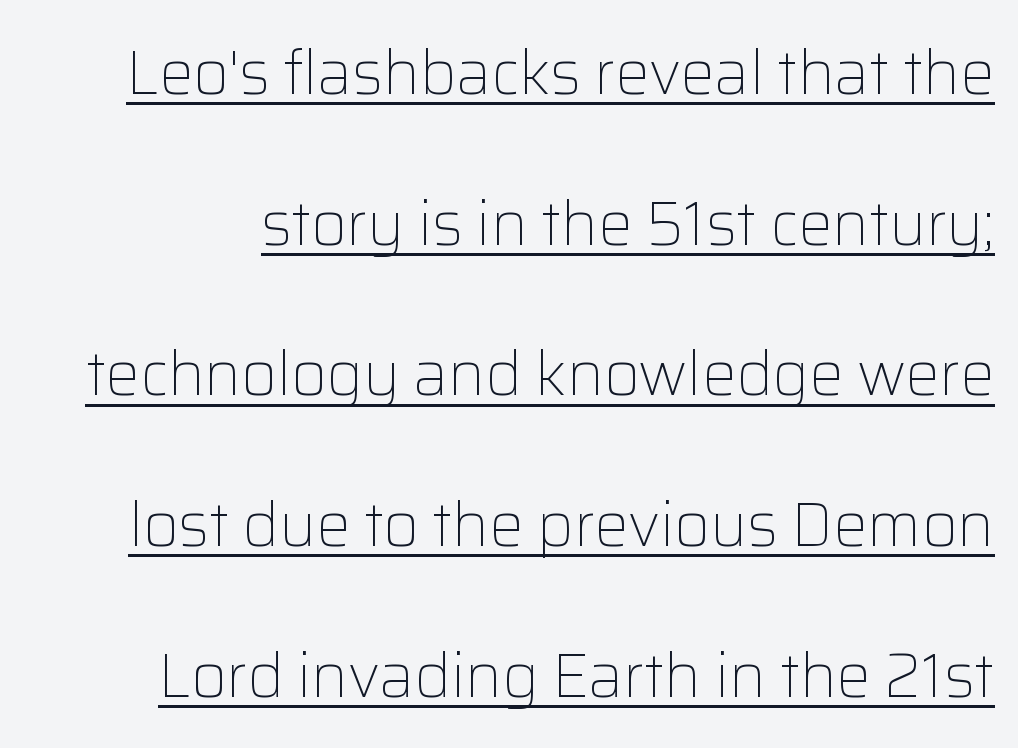
The image shows 61 px light sans-serif type, upright; set loose line spacing (2.47x), normal letter spacing, underlined; low stroke contrast and a medium x-height.
